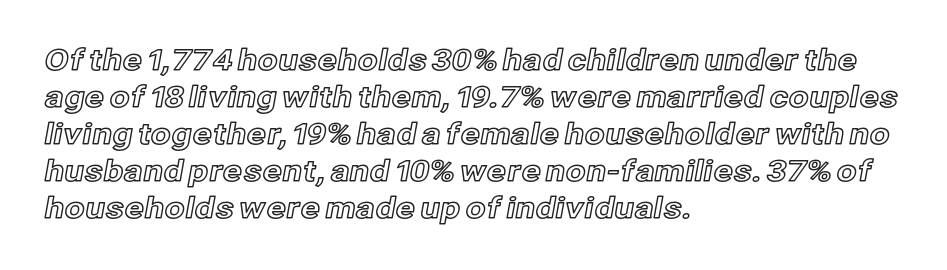
Q: Is the text italic (slanted)? A: Yes.
Q: Is the text underlined? A: No.
Q: How is the paragraph aligned? A: Left-aligned.
Q: Is the spacing between letters normal or unusually wide? A: Normal.
Q: Is the spacing between lines tight, normal or loose? A: Normal.
Q: Width (condensed, normal, or wide)? A: Normal.
Q: x-height? A: Medium.
Q: Monospaced? A: No.
